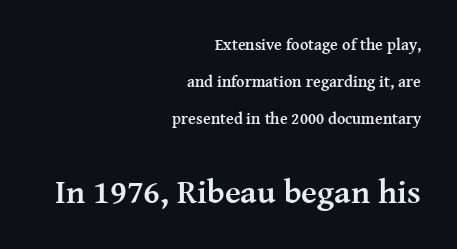
Q: Is the text bold? A: Yes.
Q: Is the text italic (slanted)? A: No, it is upright.
Q: Is the typeface a serif or a sans-serif typeface? A: Serif.
Q: Is the text underlined? A: No.
Q: How is the paragraph aligned? A: Right-aligned.
Q: Is the spacing between letters normal or unusually wide? A: Normal.
Q: Is the spacing between lines tight, normal or loose? A: Loose.
Q: Which block of text is set in a larger size, the first (top) or the second (bottom)? A: The second (bottom) one.
Q: Width (condensed, normal, or wide)? A: Normal.
Q: Stroke contrast? A: Medium.
Q: x-height? A: Medium.
Q: Monospaced? A: No.
